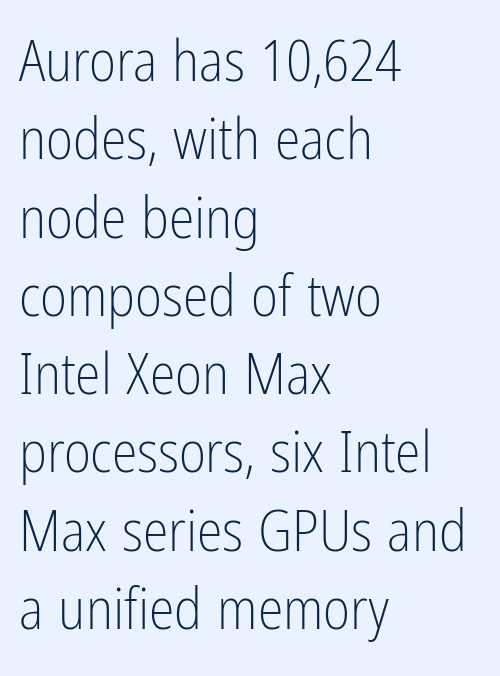
Q: Is the text bold? A: No.
Q: Is the text italic (slanted)? A: No, it is upright.
Q: Is the typeface a serif or a sans-serif typeface? A: Sans-serif.
Q: Is the text underlined? A: No.
Q: How is the paragraph aligned? A: Left-aligned.
Q: Is the spacing between letters normal or unusually wide? A: Normal.
Q: Is the spacing between lines tight, normal or loose? A: Normal.
Q: Width (condensed, normal, or wide)? A: Condensed.
Q: Stroke contrast? A: Low.
Q: x-height? A: Medium.
Q: Monospaced? A: No.
